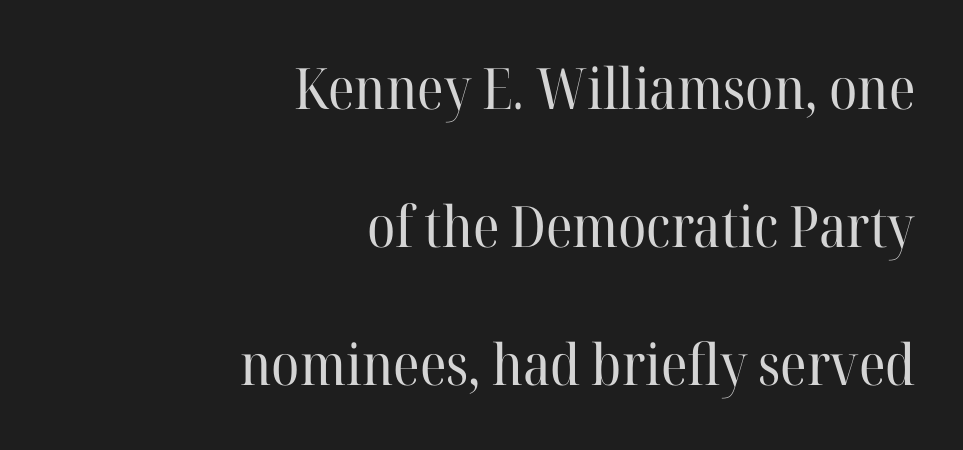
Tall strokes in this sample are plumb rather than angled. Clear beneath every line of the passage. The rendering uses natural spacing where letterforms have individual widths. The ragged edge is on the left, which tells us the setting is flush right. The font is comparable to plain body text, perhaps lighter. The letterforms sit shoulder to shoulder at normal distance.
